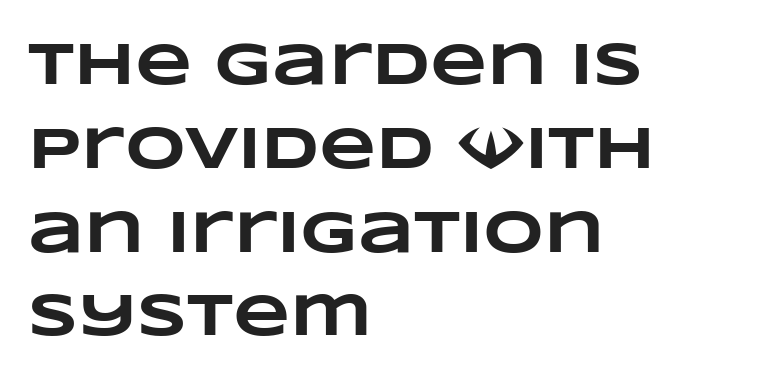
Q: Is the text bold? A: Yes.
Q: Is the text underlined? A: No.
Q: How is the paragraph aligned? A: Left-aligned.
Q: Is the spacing between letters normal or unusually wide? A: Normal.
Q: Is the spacing between lines tight, normal or loose? A: Normal.
Q: Width (condensed, normal, or wide)? A: Wide.
Q: Stroke contrast? A: Low.
Q: x-height? A: Large.
Q: Monospaced? A: No.
